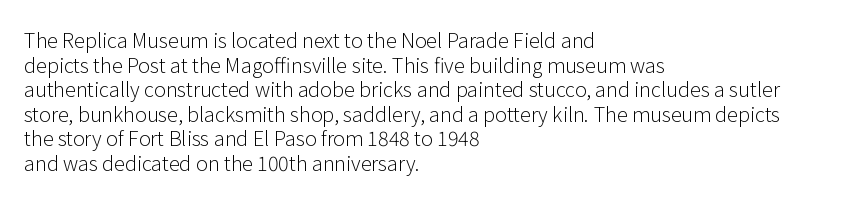
Q: Is the text bold? A: No.
Q: Is the text italic (slanted)? A: No, it is upright.
Q: Is the text underlined? A: No.
Q: How is the paragraph aligned? A: Left-aligned.
Q: Is the spacing between letters normal or unusually wide? A: Normal.
